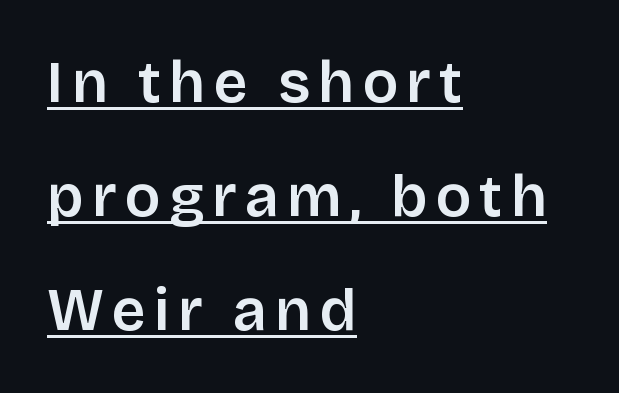
{"serif": "no", "italic": "no", "width": "normal", "stroke_contrast": "low", "x_height": "large", "monospaced": "no", "underline": "yes", "align": "left", "line_spacing": "loose", "line_spacing_ratio": 1.93, "glyph_px": 59}
